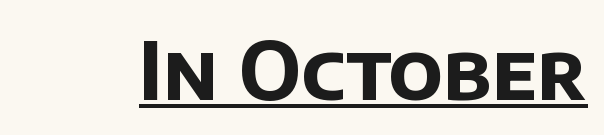
The letters are bold, with thick, heavy strokes. Think of a printed novel: that variable character pitch is what you see here. Grotesque or geometric, the face here clearly has no serifs. The letterforms sit shoulder to shoulder at normal distance. Decoration check: the copy is underlined.
